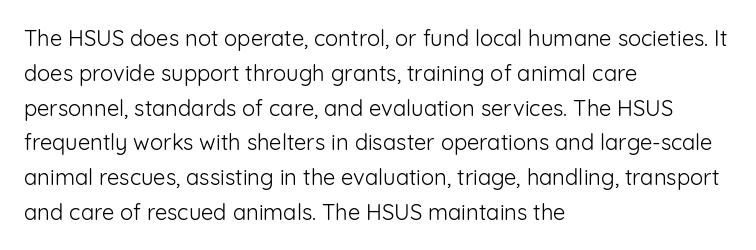
{"italic": "no", "bold": "no", "underline": "no", "align": "left", "line_spacing": "normal", "line_spacing_ratio": 1.58, "letter_spacing": "normal", "letter_spacing_em": 0.0, "glyph_px": 22}
